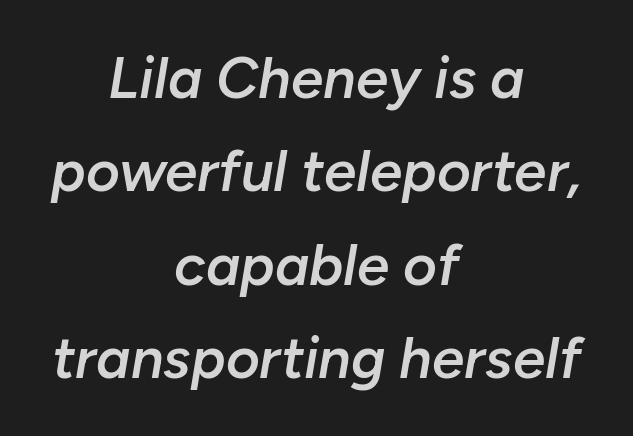
Varying glyph widths throughout — classic text-font behaviour. Line spacing here is normal. Where is the straight margin? There isn't one; the lines are centered. Each row of text sits above clean, open space.
